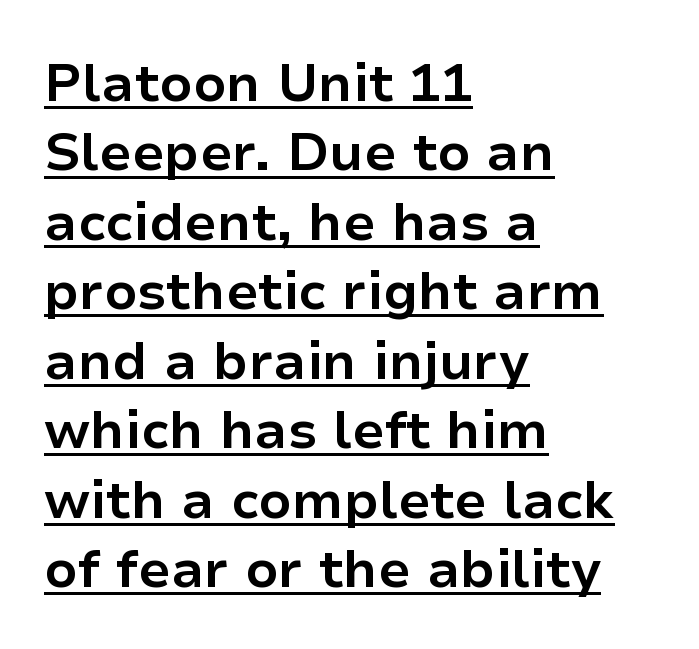
{"serif": "no", "italic": "no", "bold": "yes", "weight": "bold", "width": "normal", "stroke_contrast": "low", "x_height": "medium", "monospaced": "no", "underline": "yes", "align": "left", "line_spacing": "normal", "line_spacing_ratio": 1.31, "letter_spacing": "normal", "letter_spacing_em": 0.0, "glyph_px": 53}
